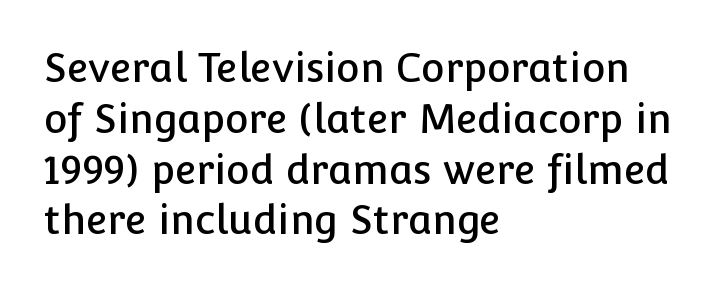
{"serif": "no", "italic": "no", "width": "normal", "stroke_contrast": "low", "x_height": "medium", "monospaced": "no", "underline": "no", "align": "left", "line_spacing": "normal", "line_spacing_ratio": 1.27, "letter_spacing": "normal", "letter_spacing_em": 0.0, "glyph_px": 40}
